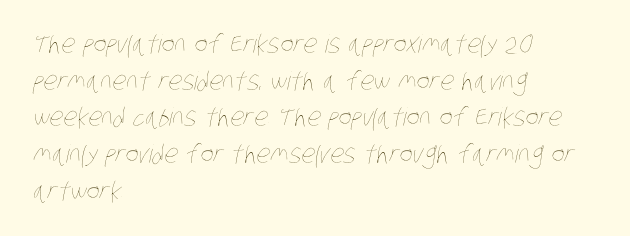
{"bold": "no", "underline": "no", "align": "left", "line_spacing": "normal", "line_spacing_ratio": 1.47, "letter_spacing": "normal", "letter_spacing_em": 0.0, "glyph_px": 25}
